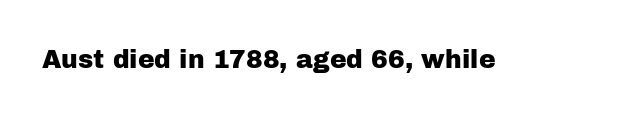
Q: Is the text italic (slanted)? A: No, it is upright.
Q: Is the text underlined? A: No.
Q: Is the spacing between letters normal or unusually wide? A: Normal.
